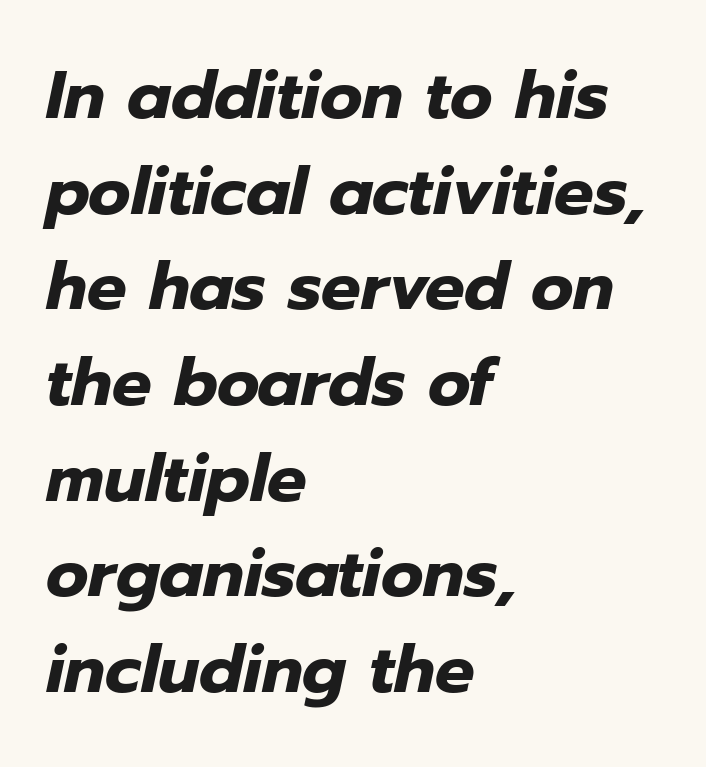
The lines in this sample share a left origin and differ only in where they stop. Does extra space separate the letters? No, they use regular spacing. Italic: yes, the glyphs are oblique. The zone under the glyphs is completely vacant. The block of text has a typical density, with ordinary space between rows.
